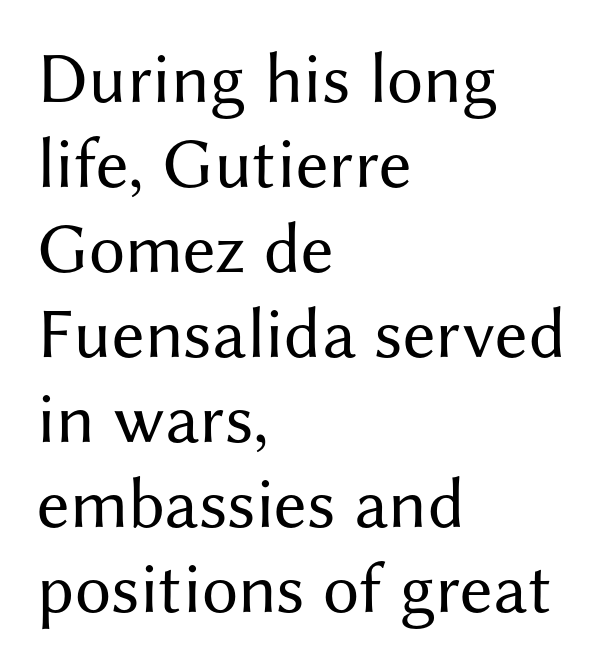
The image shows 72 px regular-weight sans-serif type, upright; set left-aligned, line spacing 1.18x, normal letter spacing, not underlined; medium stroke contrast and a medium x-height.
